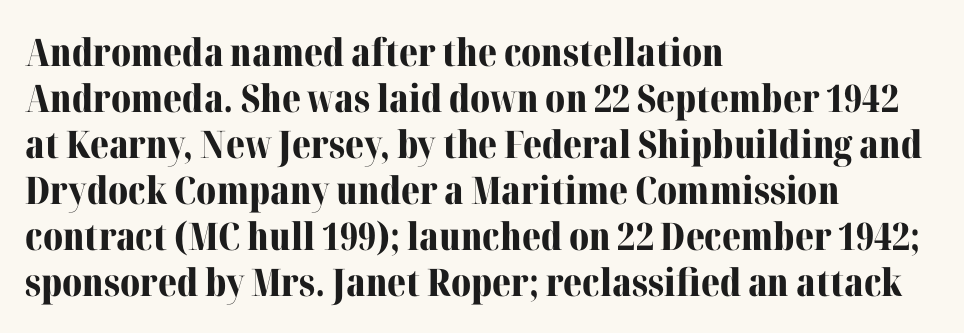
The image shows 38 px bold serif type, upright; set left-aligned, line spacing 1.21x, normal letter spacing, not underlined; medium stroke contrast and a medium x-height.
